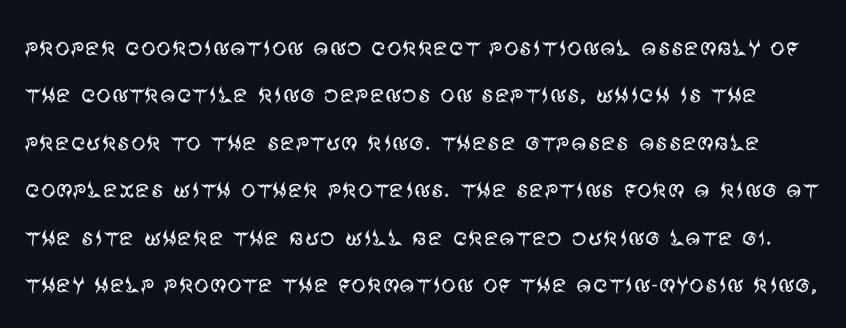
{"serif": "no", "italic": "no", "bold": "no", "weight": "regular", "width": "normal", "stroke_contrast": "medium", "x_height": "large", "monospaced": "no", "underline": "no", "line_spacing": "normal", "line_spacing_ratio": 1.58, "letter_spacing": "normal", "letter_spacing_em": 0.0, "glyph_px": 30}
